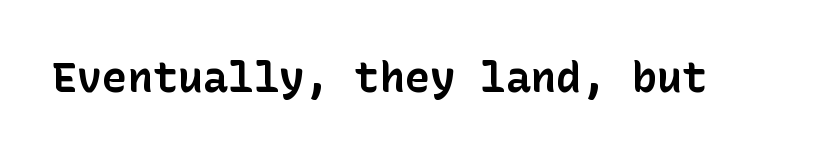
The letters stand upright; this is a roman face. Unmarked baselines from the first word to the last. Standard letterfit; no display-style spreading of the glyphs. The characters display no serif detailing; their extremities are plain.
